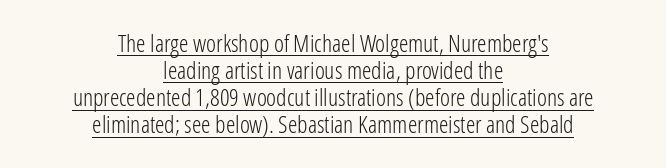
{"italic": "no", "bold": "no", "underline": "yes", "align": "center", "line_spacing": "tight", "line_spacing_ratio": 1.13, "letter_spacing": "normal", "letter_spacing_em": 0.0, "glyph_px": 24}
